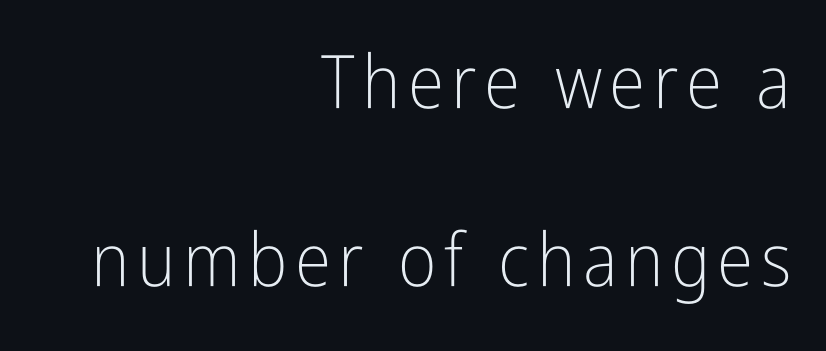
The rag falls on the left side of this text block. Line spacing here is loose. Nope, no serifs anywhere on these letters. Upright lettering throughout.
